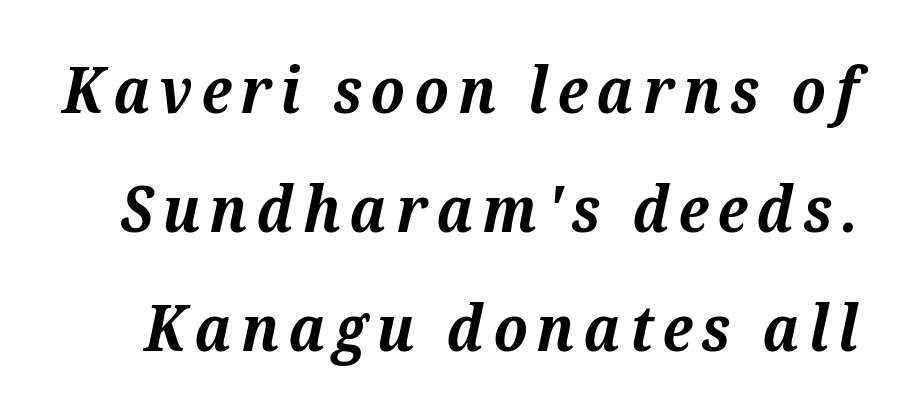
{"serif": "yes", "italic": "yes", "lean": "right", "slant_degrees": 12, "bold": "yes", "weight": "bold", "width": "normal", "stroke_contrast": "medium", "x_height": "medium", "monospaced": "no", "underline": "no", "line_spacing_ratio": 1.86, "glyph_px": 64}
